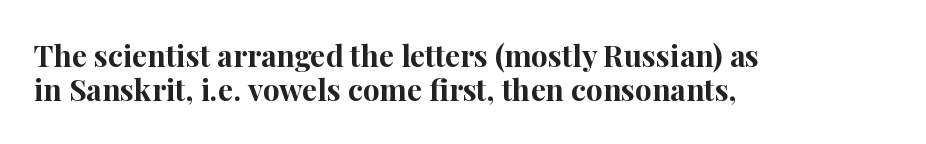
The image shows 30 px bold serif type, upright; set left-aligned, tight line spacing (1.14x), normal letter spacing, not underlined; high stroke contrast and a medium x-height.
